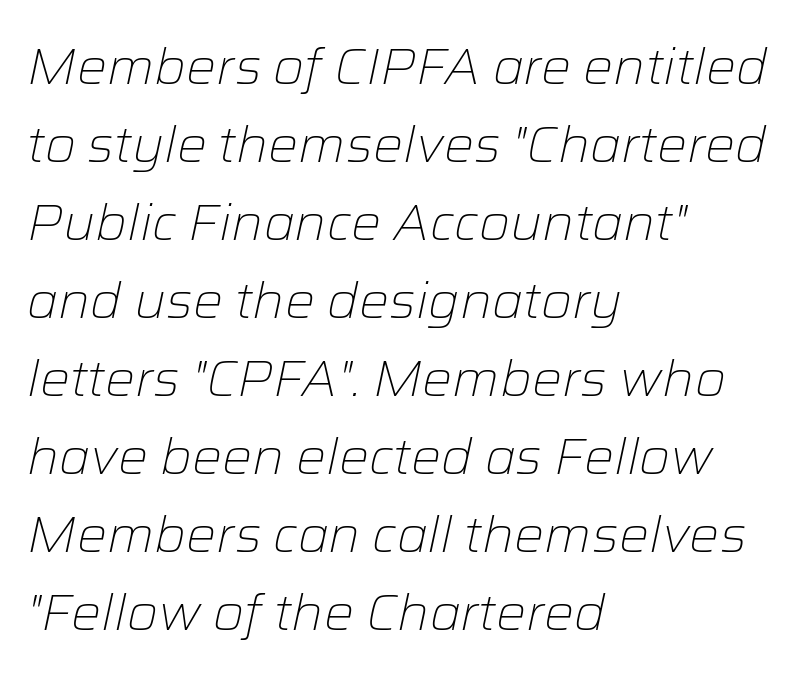
{"italic": "yes", "lean": "right", "slant_degrees": 12, "bold": "no", "weight": "light", "width": "normal", "stroke_contrast": "low", "x_height": "medium", "monospaced": "no", "underline": "no", "align": "left", "line_spacing": "normal", "line_spacing_ratio": 1.56, "letter_spacing": "normal", "letter_spacing_em": 0.0, "glyph_px": 50}
